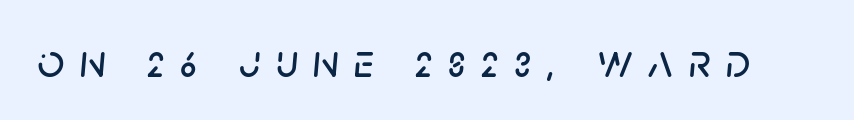
Q: Is the text italic (slanted)? A: Yes, it leans right by about 5 degrees.
Q: Is the text underlined? A: No.
Q: Is the spacing between letters normal or unusually wide? A: Unusually wide.
Q: Width (condensed, normal, or wide)? A: Normal.
Q: Stroke contrast? A: Low.
Q: x-height? A: Large.
Q: Monospaced? A: No.
